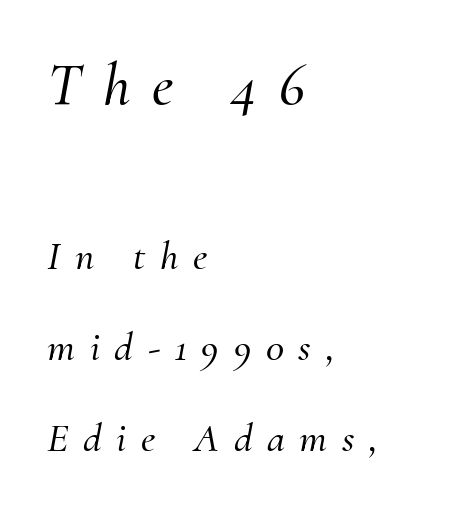
{"serif": "yes", "italic": "yes", "lean": "right", "slant_degrees": 10, "width": "normal", "stroke_contrast": "medium", "x_height": "small", "monospaced": "no", "underline": "no", "align": "left", "line_spacing": "loose", "line_spacing_ratio": 2.22, "letter_spacing": "wide", "letter_spacing_em": 0.36, "larger_block": "first", "size_ratio": 1.49, "glyph_px": 61}
